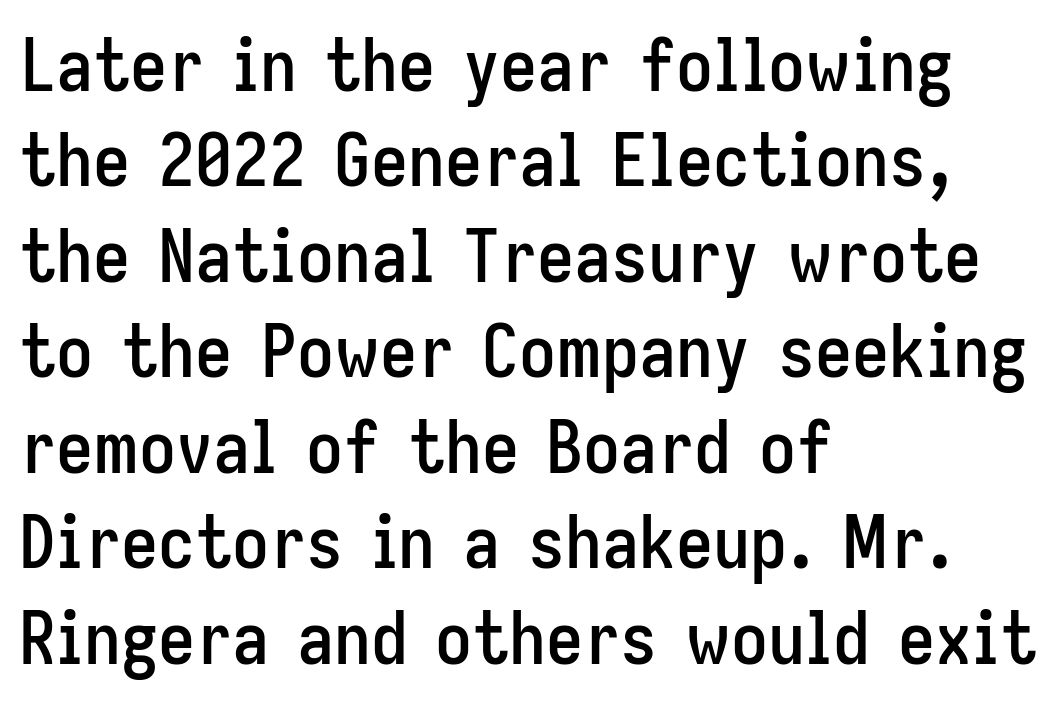
A typesetter would call this proportional, since set widths differ per character. Descender tails drop into unmarked territory. Horizontal alignment here is leftward, the default for most running prose. Typographically, this falls in the sans-serif category.
